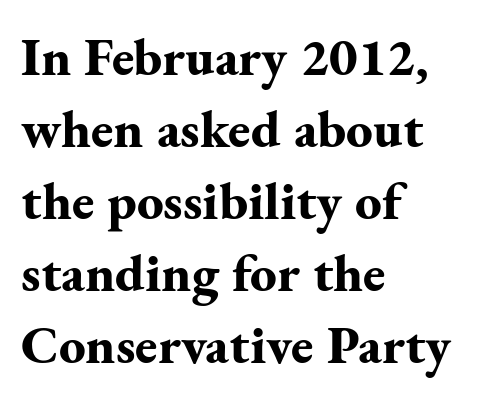
Q: Is the text bold? A: Yes.
Q: Is the text italic (slanted)? A: No, it is upright.
Q: Is the typeface a serif or a sans-serif typeface? A: Serif.
Q: Is the text underlined? A: No.
Q: How is the paragraph aligned? A: Left-aligned.
Q: Is the spacing between letters normal or unusually wide? A: Normal.
Q: Is the spacing between lines tight, normal or loose? A: Normal.
Q: Width (condensed, normal, or wide)? A: Normal.
Q: Stroke contrast? A: Medium.
Q: x-height? A: Small.
Q: Monospaced? A: No.
